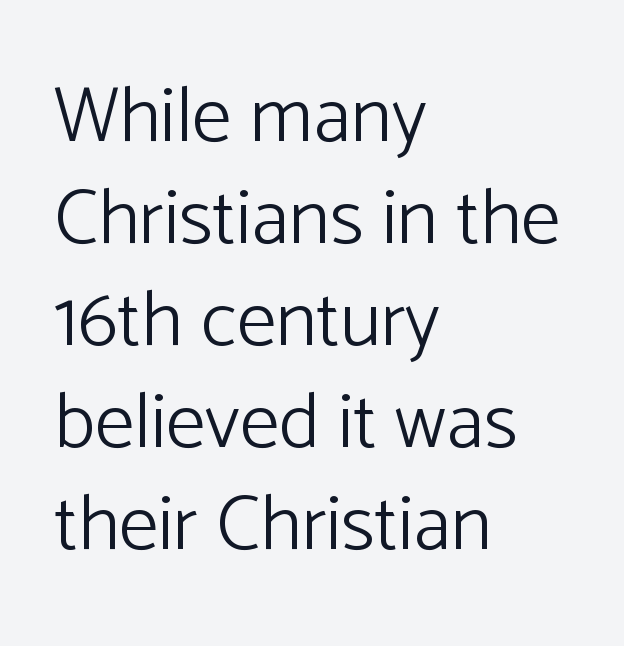
The image shows 79 px light sans-serif type, upright; set left-aligned, normal line spacing (1.29x), normal letter spacing, not underlined; low stroke contrast and a medium x-height.
